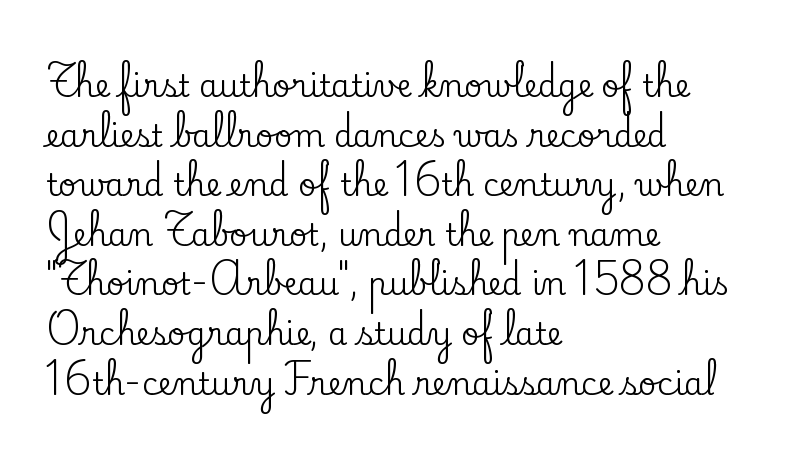
Q: Is the text italic (slanted)? A: No, it is upright.
Q: Is the typeface a serif or a sans-serif typeface? A: Serif.
Q: Is the text underlined? A: No.
Q: How is the paragraph aligned? A: Left-aligned.
Q: Is the spacing between letters normal or unusually wide? A: Normal.
Q: Is the spacing between lines tight, normal or loose? A: Normal.
Q: Width (condensed, normal, or wide)? A: Normal.
Q: Stroke contrast? A: Low.
Q: x-height? A: Small.
Q: Monospaced? A: No.
